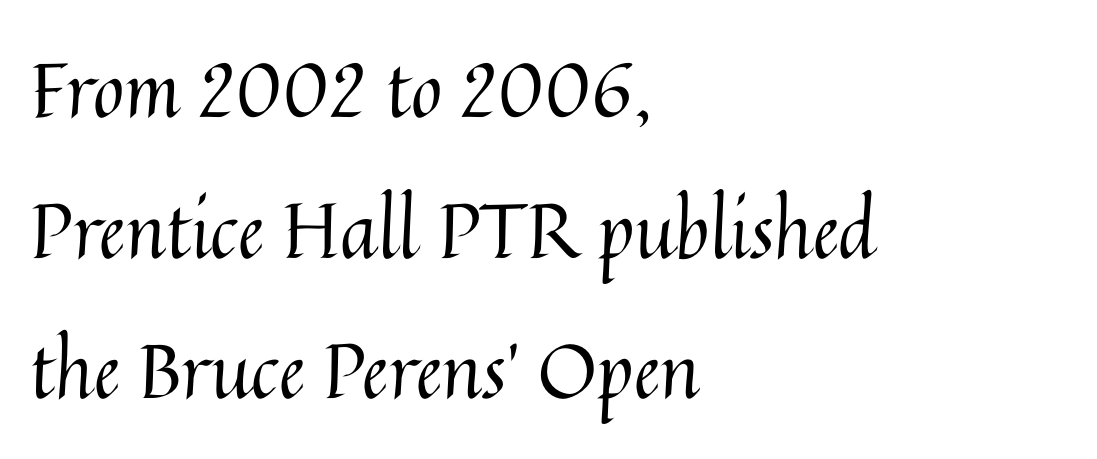
Here the designer chose a conventional face with non-uniform glyph widths. No word sits above an underline. The paragraph has a hard left edge and a soft right edge. The typeface has the unassuming heft of standard copy or less. Does extra space separate the letters? No, they use regular spacing.
